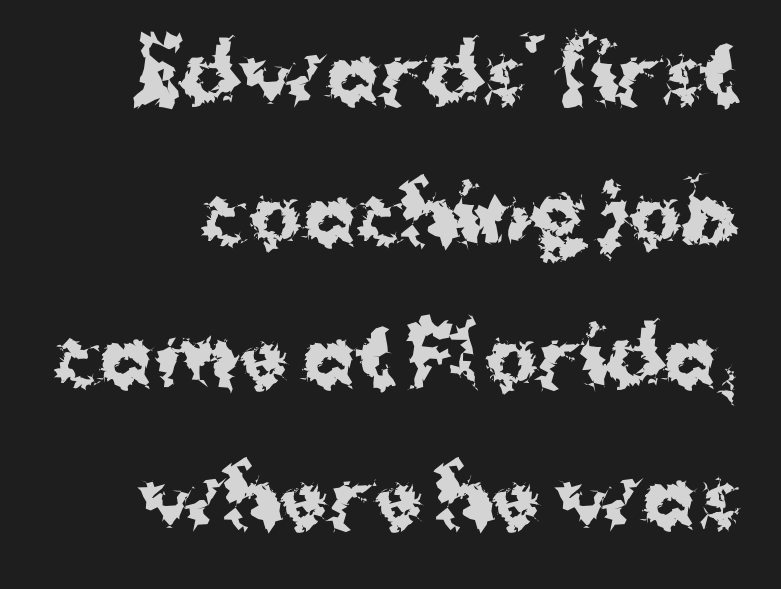
Q: Is the text bold? A: Yes.
Q: Is the text italic (slanted)? A: No, it is upright.
Q: Is the typeface a serif or a sans-serif typeface? A: Sans-serif.
Q: Is the text underlined? A: No.
Q: Is the spacing between letters normal or unusually wide? A: Normal.
Q: Width (condensed, normal, or wide)? A: Normal.
Q: Stroke contrast? A: Medium.
Q: x-height? A: Medium.
Q: Monospaced? A: No.
